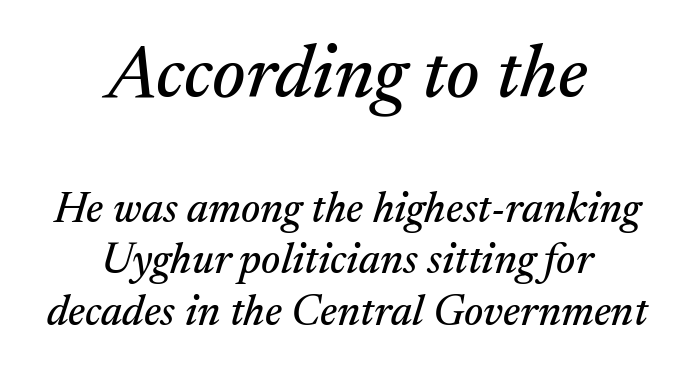
Q: Is the text italic (slanted)? A: Yes, it leans right by about 17 degrees.
Q: Is the typeface a serif or a sans-serif typeface? A: Serif.
Q: Is the text underlined? A: No.
Q: How is the paragraph aligned? A: Centered.
Q: Is the spacing between letters normal or unusually wide? A: Normal.
Q: Which block of text is set in a larger size, the first (top) or the second (bottom)? A: The first (top) one.
Q: Width (condensed, normal, or wide)? A: Normal.
Q: Stroke contrast? A: Medium.
Q: x-height? A: Medium.
Q: Monospaced? A: No.
